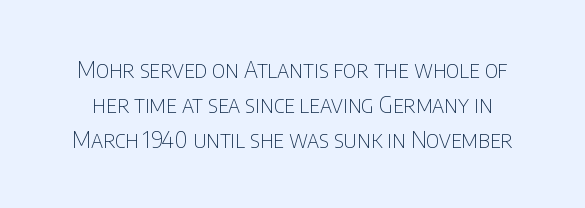
The image shows 23 px text type, upright; set normal line spacing (1.52x), normal letter spacing, not underlined.
